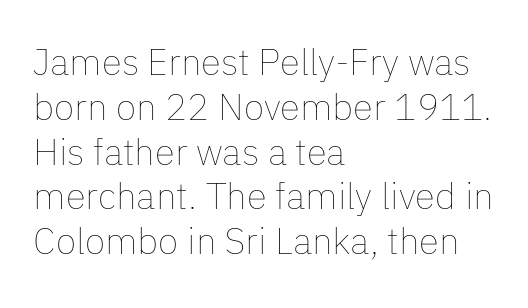
Q: Is the text bold? A: No.
Q: Is the text italic (slanted)? A: No, it is upright.
Q: Is the text underlined? A: No.
Q: How is the paragraph aligned? A: Left-aligned.
Q: Is the spacing between letters normal or unusually wide? A: Normal.
Q: Width (condensed, normal, or wide)? A: Normal.
Q: Stroke contrast? A: Low.
Q: x-height? A: Medium.
Q: Monospaced? A: No.
